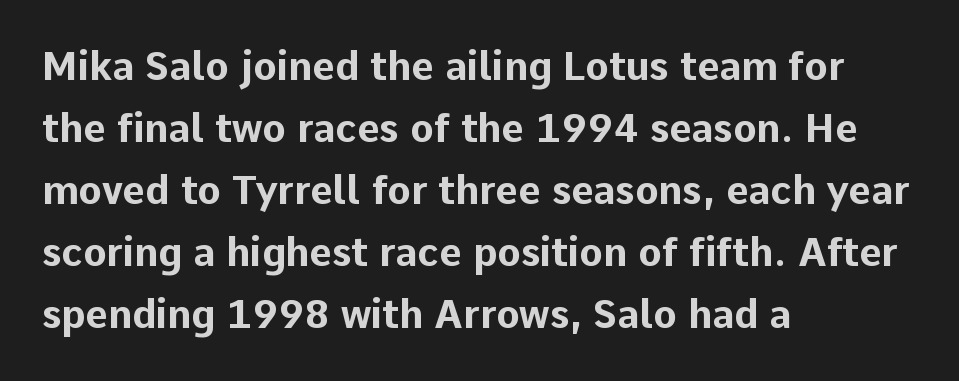
What stands out about the letter spacing? Nothing — it is the standard amount. The rendering shows plain stroke endings on the letterforms — a sans-serif design. Notice how the stems are strictly vertical — no italics here. Notice how thick the strokes are: this is what a full bold looks like. The space between consecutive lines is moderate.
